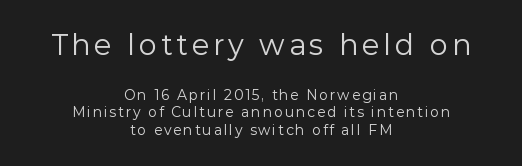
Q: Is the text bold? A: No.
Q: Is the text italic (slanted)? A: No, it is upright.
Q: Is the typeface a serif or a sans-serif typeface? A: Sans-serif.
Q: Is the text underlined? A: No.
Q: How is the paragraph aligned? A: Centered.
Q: Is the spacing between lines tight, normal or loose? A: Normal.
Q: Which block of text is set in a larger size, the first (top) or the second (bottom)? A: The first (top) one.
Q: Width (condensed, normal, or wide)? A: Normal.
Q: Stroke contrast? A: Low.
Q: x-height? A: Medium.
Q: Monospaced? A: No.
